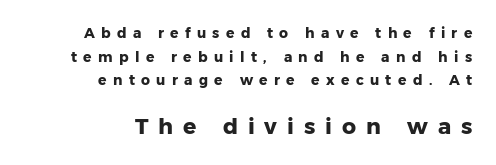
{"italic": "no", "bold": "yes", "underline": "no", "align": "right", "line_spacing": "normal", "line_spacing_ratio": 1.68, "letter_spacing": "wide", "letter_spacing_em": 0.45, "larger_block": "second", "size_ratio": 1.57, "glyph_px": 22}
